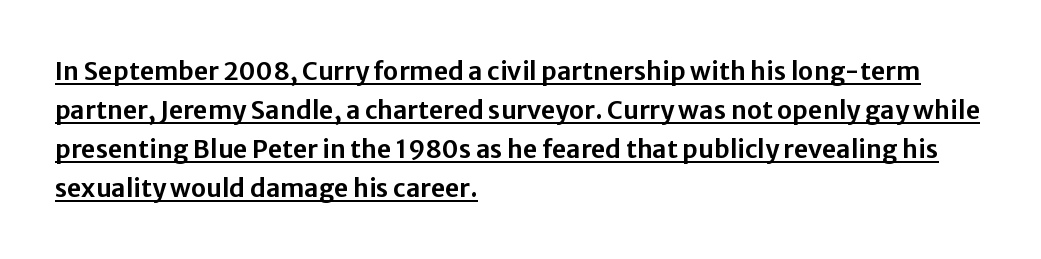
{"italic": "no", "underline": "yes", "align": "left", "line_spacing": "normal", "line_spacing_ratio": 1.56, "letter_spacing": "normal", "letter_spacing_em": 0.0, "glyph_px": 25}
